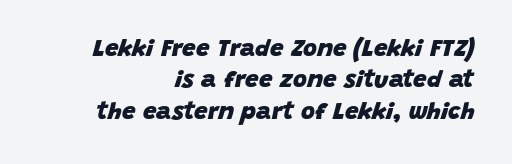
The letterforms sit shoulder to shoulder at normal distance. When letters slant like this, we call the style italic. The line-height multiplier appears to be the usual default. Emphasis by weight is at full strength: bold. Lines of text with bare space underneath.
